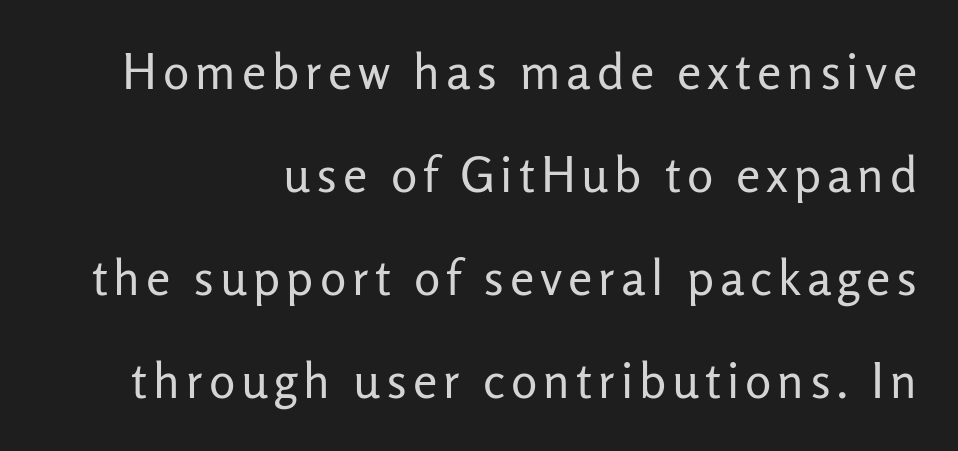
Q: Is the text bold? A: No.
Q: Is the text italic (slanted)? A: No, it is upright.
Q: Is the typeface a serif or a sans-serif typeface? A: Sans-serif.
Q: Is the text underlined? A: No.
Q: How is the paragraph aligned? A: Right-aligned.
Q: Is the spacing between lines tight, normal or loose? A: Loose.
Q: Width (condensed, normal, or wide)? A: Normal.
Q: Stroke contrast? A: Low.
Q: x-height? A: Medium.
Q: Monospaced? A: No.
